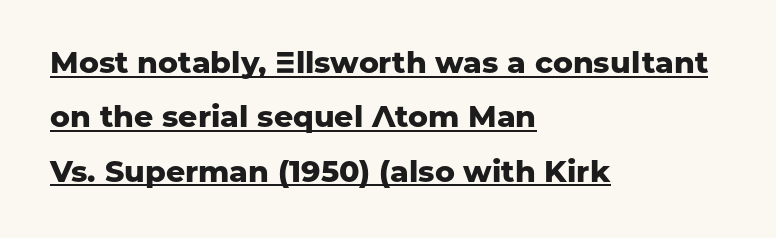
Q: Is the text bold? A: Yes.
Q: Is the text italic (slanted)? A: No, it is upright.
Q: Is the typeface a serif or a sans-serif typeface? A: Sans-serif.
Q: Is the text underlined? A: Yes.
Q: How is the paragraph aligned? A: Left-aligned.
Q: Is the spacing between letters normal or unusually wide? A: Normal.
Q: Width (condensed, normal, or wide)? A: Normal.
Q: Stroke contrast? A: Low.
Q: x-height? A: Medium.
Q: Monospaced? A: No.
